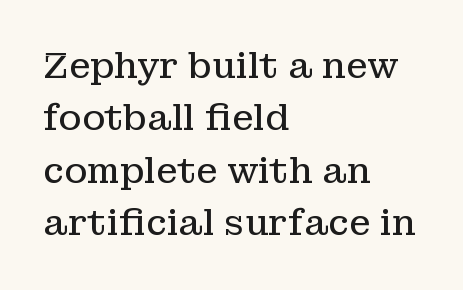
The image shows 35 px regular-weight serif type, upright; set left-aligned, normal line spacing (1.5x), normal letter spacing, not underlined; low stroke contrast and a medium x-height.
